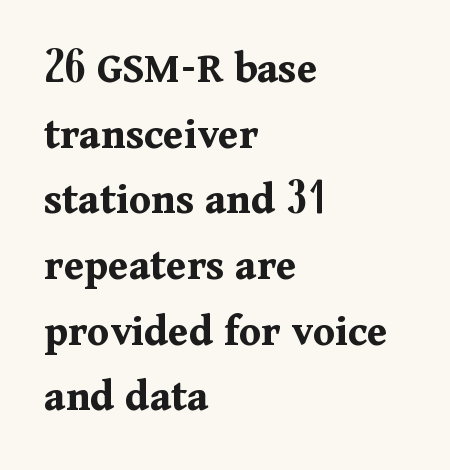
Beneath every word, the page is bare. This sample keeps an unexceptional amount of space between lines. The rendering uses natural spacing where letterforms have individual widths. Compared with an ordinary text face, these strokes are far heavier — a full bold.
